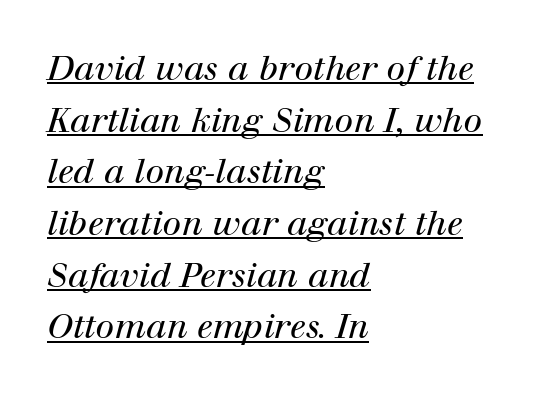
The passage shown leans; its letterforms are oblique. Visually the block forms a straight wall on the left and a jagged coastline on the right. Font category for this specimen: serif. Normally led — the rows are evenly, conventionally spaced. Do the characters align in a grid? No, the font is proportional. No chunkiness to these letters — they're not bold.
